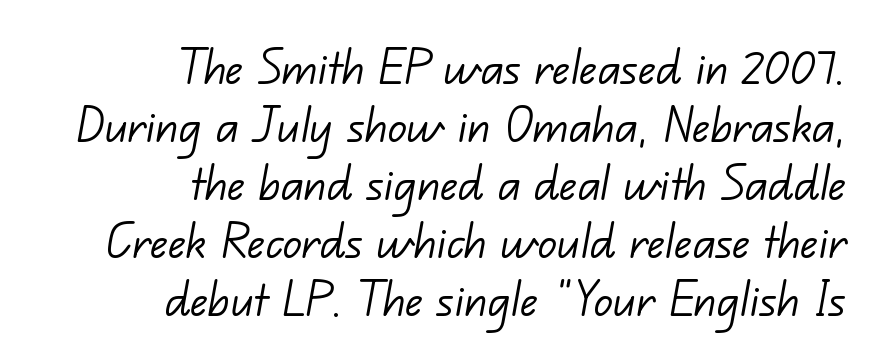
Q: Is the text bold? A: No.
Q: Is the typeface a serif or a sans-serif typeface? A: Sans-serif.
Q: Is the text underlined? A: No.
Q: How is the paragraph aligned? A: Right-aligned.
Q: Is the spacing between letters normal or unusually wide? A: Normal.
Q: Is the spacing between lines tight, normal or loose? A: Tight.
Q: Width (condensed, normal, or wide)? A: Normal.
Q: Stroke contrast? A: Low.
Q: x-height? A: Small.
Q: Monospaced? A: No.
